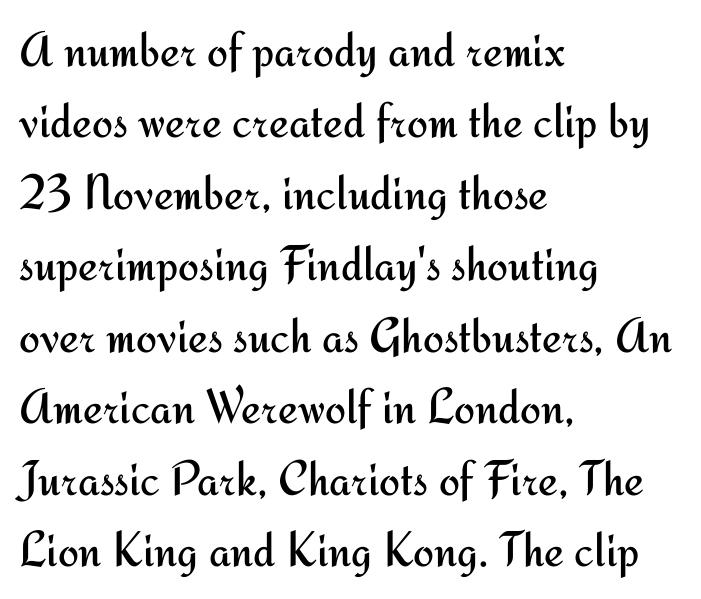
The image shows 50 px regular-weight sans-serif type, upright; set left-aligned, normal line spacing (1.43x), normal letter spacing, not underlined; medium stroke contrast and a small x-height.
